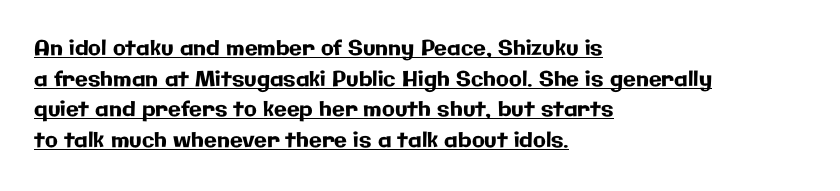
The image shows 21 px text type, upright; set left-aligned, normal line spacing (1.46x), normal letter spacing, underlined.
